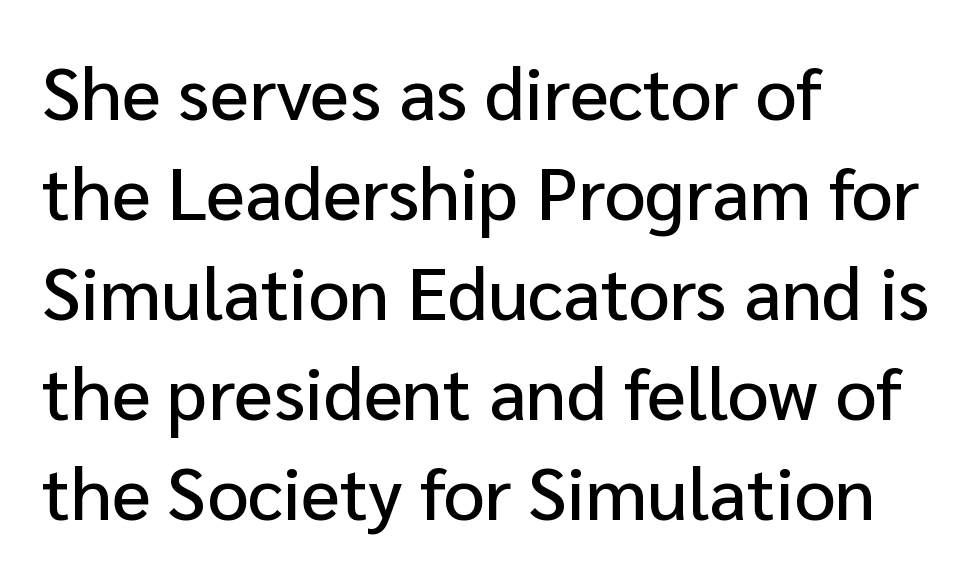
The image shows 73 px sans-serif type, upright; set left-aligned, normal line spacing (1.37x), normal letter spacing, not underlined; low stroke contrast and a medium x-height.
